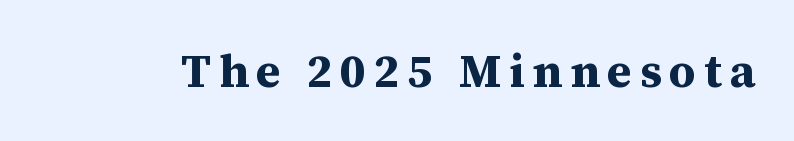
Plain, unruled lines of type. Character widths vary here, with narrow letters taking less room than wide ones. The strokes are fattened all the way to bold. Serif or sans? Serif — the stroke terminals have little feet.
